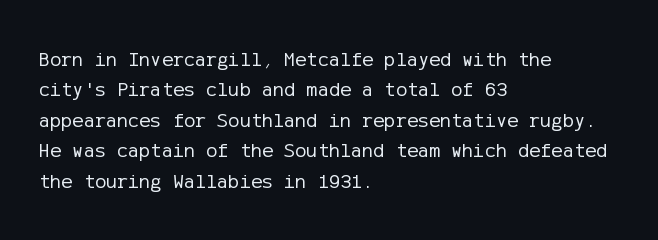
The image shows 21 px text type, upright; set left-aligned, normal line spacing (1.45x), normal letter spacing, not underlined.
